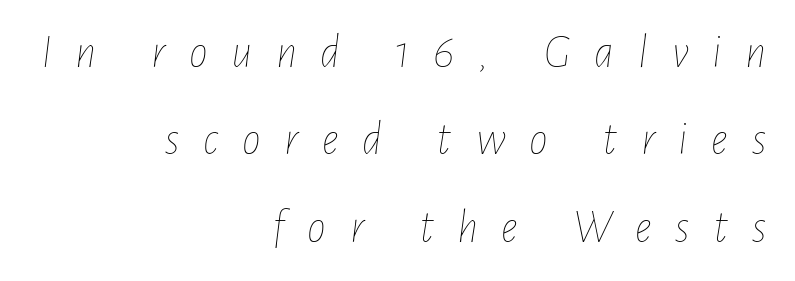
Summary of weight: not heavy and not bold. Line ends are locked; line starts wander. Note the varied advance widths — an 'i' is clearly narrower than an 'm'. Emphasis-style slanted type is in use.
